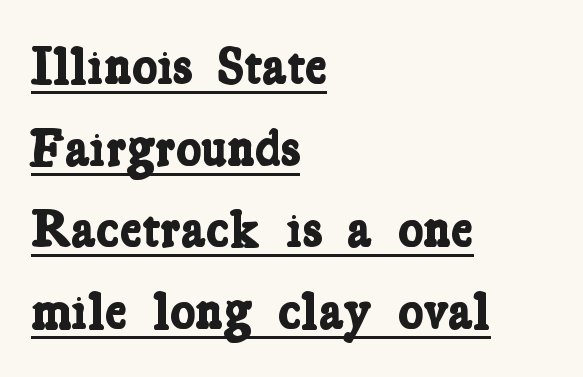
{"serif": "yes", "bold": "yes", "weight": "bold", "width": "condensed", "stroke_contrast": "low", "x_height": "medium", "monospaced": "no", "underline": "yes", "align": "left", "line_spacing": "normal", "line_spacing_ratio": 1.54, "letter_spacing": "normal", "letter_spacing_em": 0.0, "glyph_px": 53}
